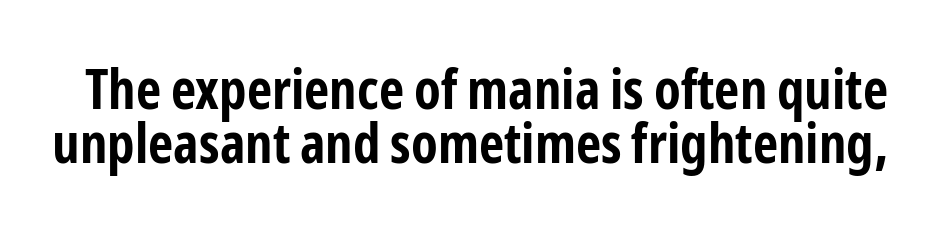
The image shows 55 px bold, condensed sans-serif type, upright; set tight line spacing (0.98x), normal letter spacing, not underlined; low stroke contrast and a medium x-height.
